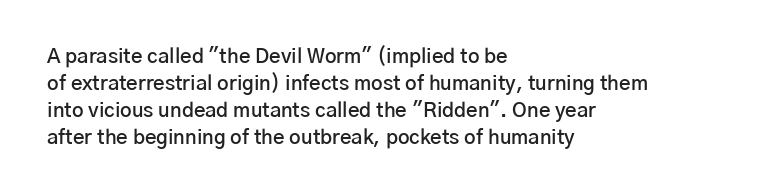
{"italic": "no", "bold": "semi", "underline": "no", "align": "left", "line_spacing": "normal", "line_spacing_ratio": 1.35, "letter_spacing": "normal", "letter_spacing_em": 0.0, "glyph_px": 20}
